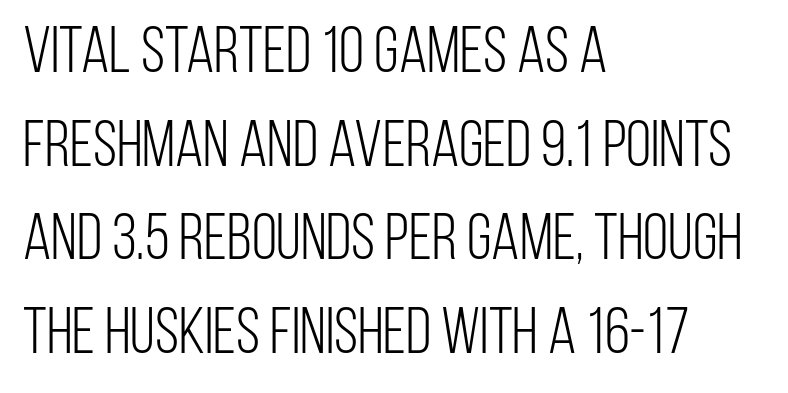
You can tell from the bare stems that sans-serif type was used. Bold? No — there's no thickening of the strokes. Reading down the block, your eye returns to a fixed left position each line. Notice how descenders clear the ascenders below comfortably — that's standard leading. You can tell it's not italic because the verticals are truly vertical. These lines are rendered in a variable-pitch font.
